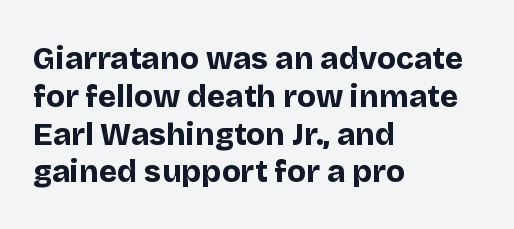
The image shows 31 px bold sans-serif type, upright; set left-aligned, line spacing 1.22x, normal letter spacing, not underlined; low stroke contrast and a large x-height.
